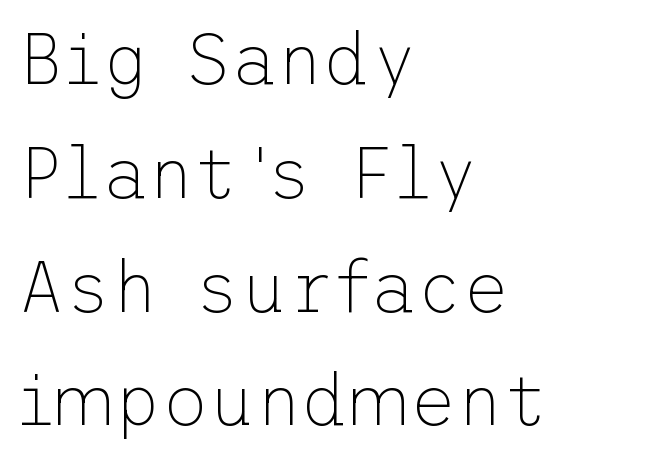
The image shows 72 px thin sans-serif type, upright; set left-aligned, normal line spacing (1.58x), normal letter spacing, not underlined; low stroke contrast and a medium x-height.
